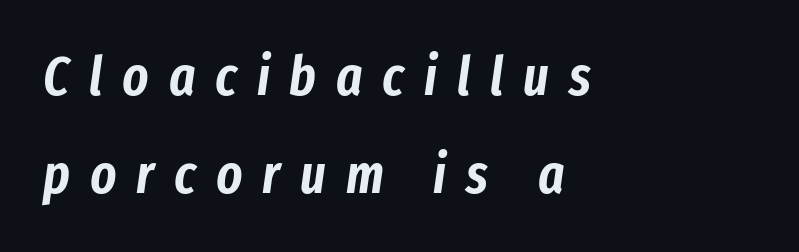
The image shows 55 px condensed type, italic (leaning right); set left-aligned, line spacing 1.79x, unusually wide letter spacing (+0.36 em), not underlined; low stroke contrast and a medium x-height.
